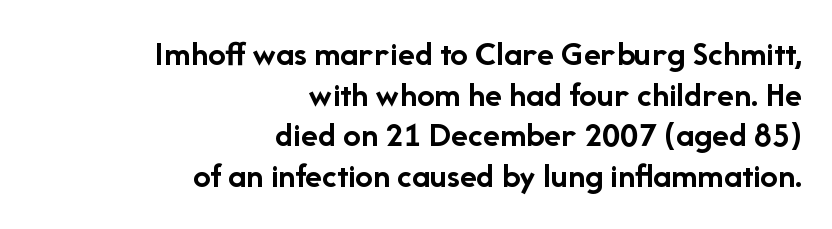
{"serif": "no", "italic": "no", "bold": "yes", "weight": "semibold", "width": "normal", "stroke_contrast": "low", "x_height": "medium", "monospaced": "no", "underline": "no", "align": "right", "line_spacing_ratio": 1.16, "letter_spacing": "normal", "letter_spacing_em": 0.0, "glyph_px": 35}
